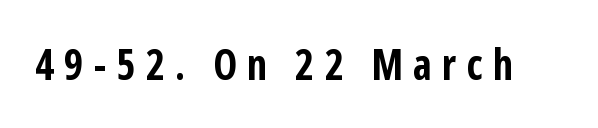
Q: Is the text bold? A: Yes.
Q: Is the text italic (slanted)? A: No, it is upright.
Q: Is the typeface a serif or a sans-serif typeface? A: Sans-serif.
Q: Is the text underlined? A: No.
Q: Is the spacing between letters normal or unusually wide? A: Unusually wide.
Q: Width (condensed, normal, or wide)? A: Condensed.
Q: Stroke contrast? A: Low.
Q: x-height? A: Medium.
Q: Monospaced? A: No.
